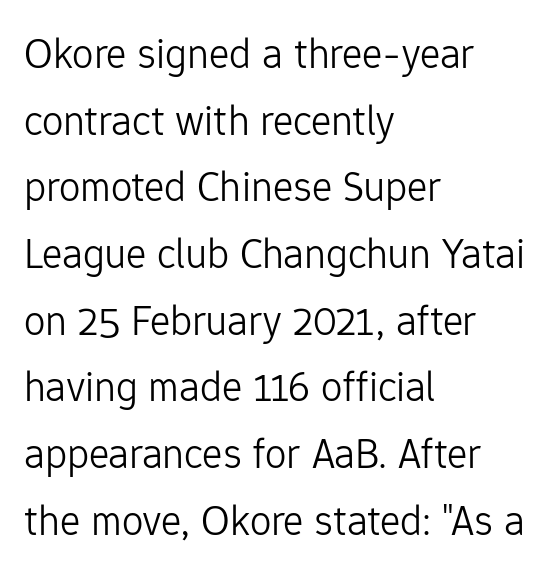
{"serif": "no", "italic": "no", "bold": "no", "weight": "light", "width": "normal", "stroke_contrast": "low", "x_height": "medium", "monospaced": "no", "underline": "no", "align": "left", "line_spacing": "normal", "line_spacing_ratio": 1.55, "letter_spacing": "normal", "letter_spacing_em": 0.0, "glyph_px": 43}
